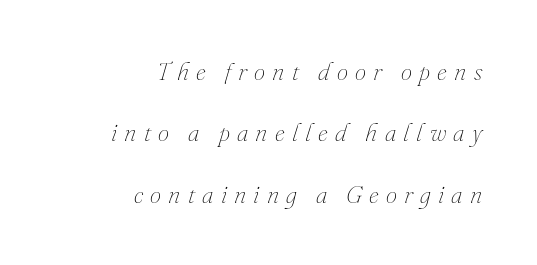
{"italic": "yes", "lean": "right", "slant_degrees": 16, "bold": "no", "underline": "no", "align": "right", "line_spacing": "loose", "line_spacing_ratio": 2.46, "letter_spacing": "wide", "letter_spacing_em": 0.29, "glyph_px": 25}
